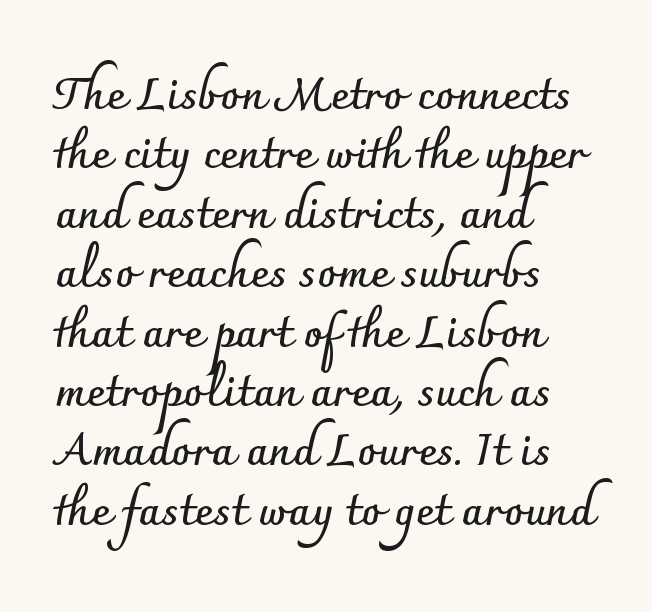
The image shows 45 px semibold sans-serif type; set left-aligned, normal line spacing (1.32x), normal letter spacing, not underlined; low stroke contrast and a small x-height.
